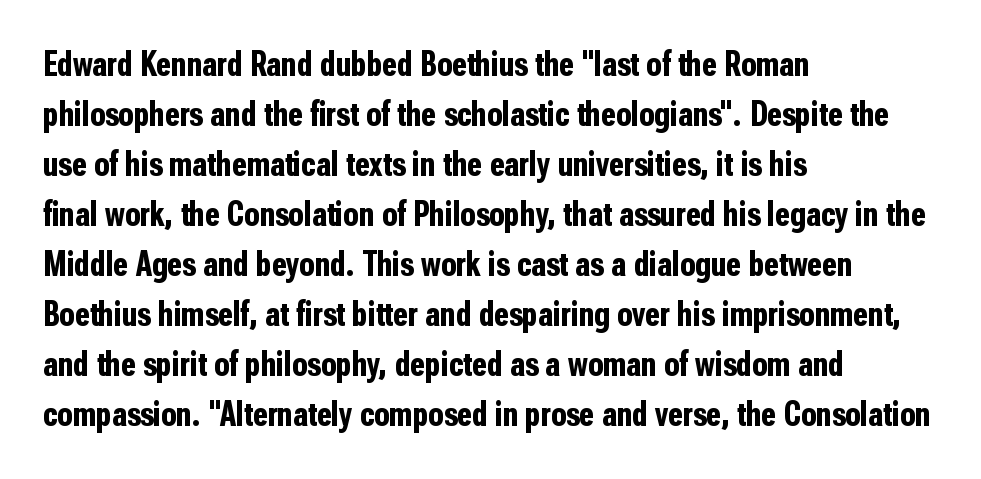
{"serif": "no", "italic": "no", "bold": "yes", "weight": "bold", "width": "condensed", "stroke_contrast": "low", "x_height": "medium", "monospaced": "no", "underline": "no", "align": "left", "line_spacing": "normal", "line_spacing_ratio": 1.43, "letter_spacing": "normal", "letter_spacing_em": 0.0, "glyph_px": 35}
